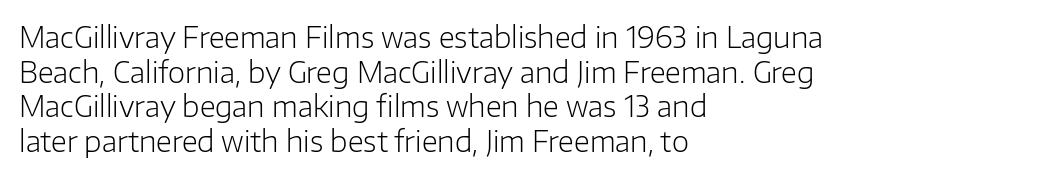
{"serif": "no", "italic": "no", "bold": "no", "weight": "light", "width": "normal", "stroke_contrast": "low", "x_height": "medium", "monospaced": "no", "underline": "no", "align": "left", "line_spacing_ratio": 1.24, "letter_spacing": "normal", "letter_spacing_em": 0.0, "glyph_px": 28}
